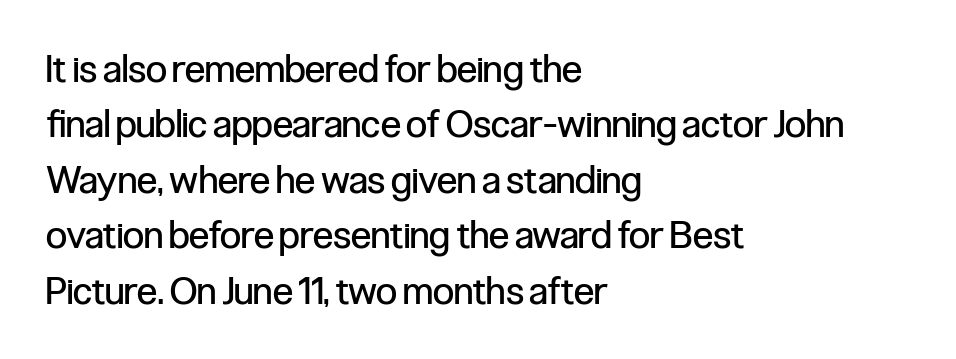
Varying glyph widths throughout — classic text-font behaviour. The axis of the letterforms is exactly vertical. If you drew a ruler down the left edge, every line would touch it. Think standard paragraph weight, or any step lighter than that.
